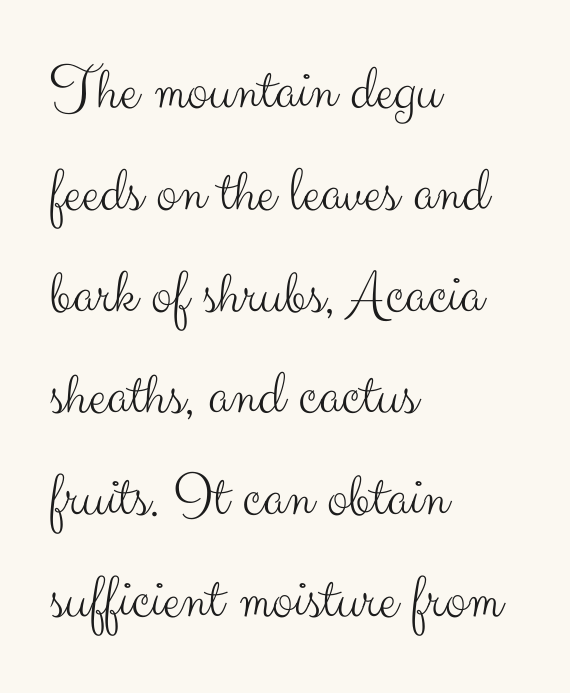
{"serif": "no", "bold": "no", "weight": "light", "width": "normal", "stroke_contrast": "medium", "x_height": "small", "monospaced": "no", "underline": "no", "align": "left", "line_spacing": "normal", "line_spacing_ratio": 1.59, "letter_spacing": "normal", "letter_spacing_em": 0.0, "glyph_px": 64}
